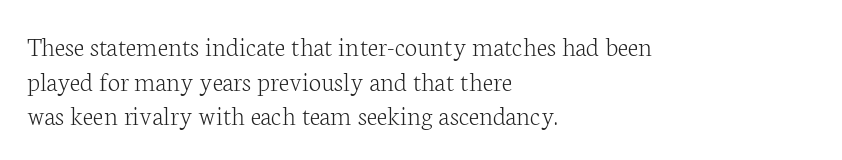
The image shows 28 px light serif type, upright; set left-aligned, line spacing 1.24x, normal letter spacing, not underlined; low stroke contrast and a medium x-height.
